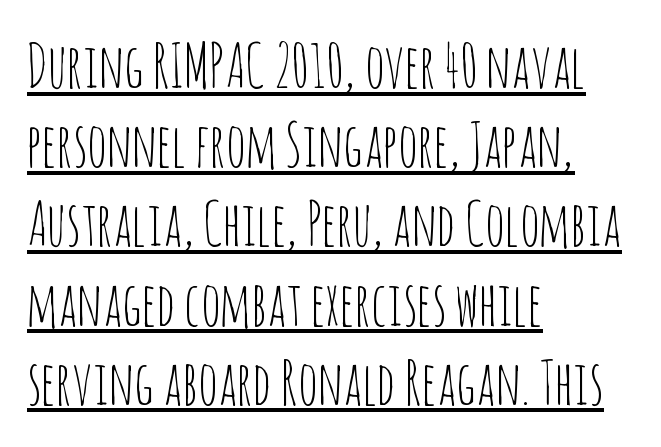
{"serif": "no", "italic": "no", "bold": "no", "weight": "thin", "width": "condensed", "stroke_contrast": "low", "x_height": "large", "monospaced": "no", "underline": "yes", "align": "left", "line_spacing": "normal", "line_spacing_ratio": 1.32, "letter_spacing": "normal", "letter_spacing_em": 0.0, "glyph_px": 60}
